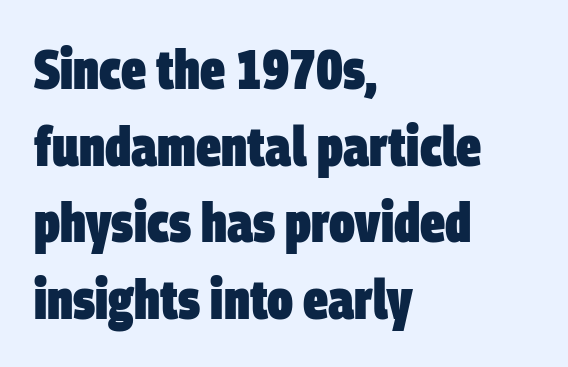
How would I describe the line gaps? Plain and ordinary. The font is running at its bold setting. This sample uses a sans-serif face. Tracking value appears to be zero — textbook default spacing. Clear beneath every line of the passage. You could not count columns in this text — the font is proportionally spaced.
